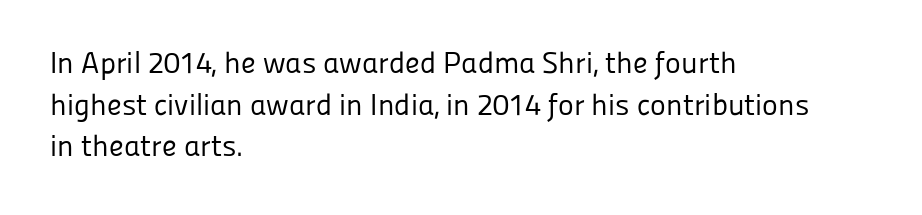
The image shows 30 px regular-weight sans-serif type, upright; set left-aligned, normal line spacing (1.39x), normal letter spacing, not underlined; low stroke contrast and a medium x-height.
